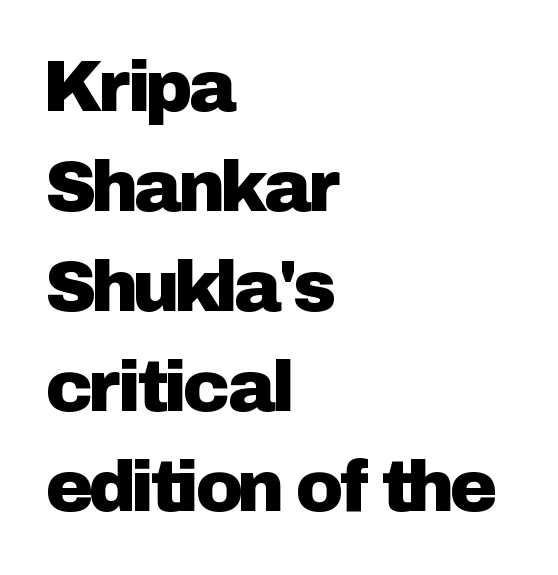
The image shows 72 px sans-serif type, upright; set left-aligned, normal line spacing (1.39x), normal letter spacing, not underlined; low stroke contrast and a medium x-height.
